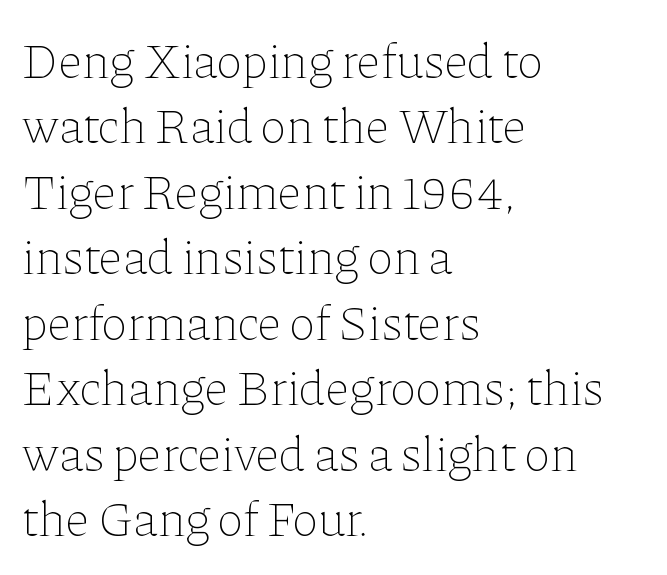
Q: Is the text bold? A: No.
Q: Is the text italic (slanted)? A: No, it is upright.
Q: Is the text underlined? A: No.
Q: How is the paragraph aligned? A: Left-aligned.
Q: Is the spacing between letters normal or unusually wide? A: Normal.
Q: Is the spacing between lines tight, normal or loose? A: Normal.
Q: Width (condensed, normal, or wide)? A: Normal.
Q: Stroke contrast? A: Low.
Q: x-height? A: Medium.
Q: Monospaced? A: No.
